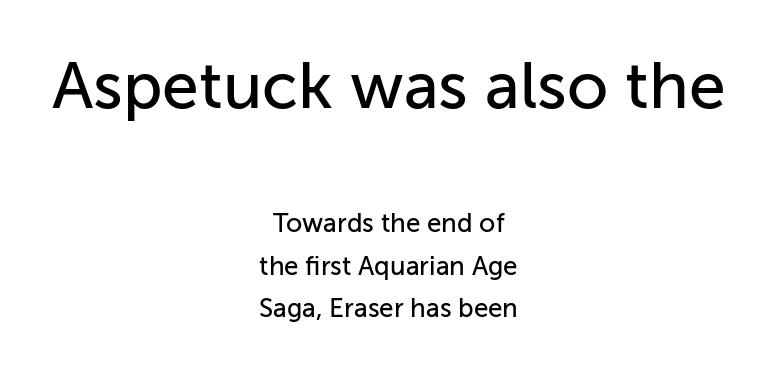
Q: Is the text italic (slanted)? A: No, it is upright.
Q: Is the typeface a serif or a sans-serif typeface? A: Sans-serif.
Q: Is the text underlined? A: No.
Q: How is the paragraph aligned? A: Centered.
Q: Is the spacing between letters normal or unusually wide? A: Normal.
Q: Is the spacing between lines tight, normal or loose? A: Normal.
Q: Which block of text is set in a larger size, the first (top) or the second (bottom)? A: The first (top) one.
Q: Width (condensed, normal, or wide)? A: Normal.
Q: Stroke contrast? A: Low.
Q: x-height? A: Medium.
Q: Monospaced? A: No.
